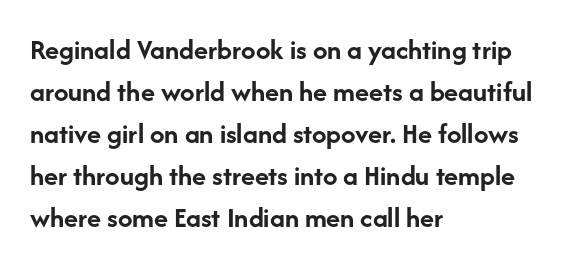
Beneath every word, the page is bare. The line texture is even and compact thanks to regular tracking. To sum up the face: it is a sans, with no serifs. Note the varied advance widths — an 'i' is clearly narrower than an 'm'. Line beginnings align vertically; line endings do not. The letters are bold, with thick, heavy strokes.
